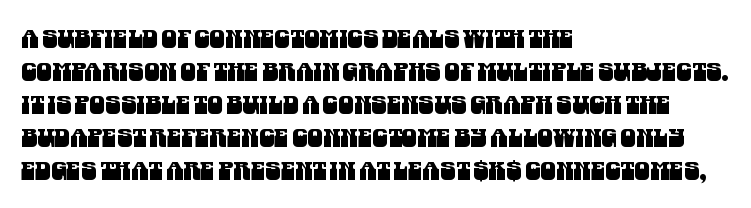
{"underline": "no", "align": "left", "line_spacing": "normal", "line_spacing_ratio": 1.32, "letter_spacing": "normal", "letter_spacing_em": 0.0, "glyph_px": 25}
